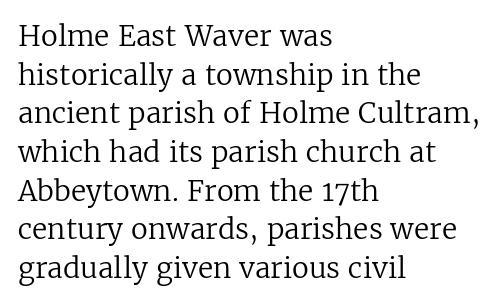
{"serif": "yes", "italic": "no", "bold": "no", "weight": "regular", "width": "normal", "stroke_contrast": "low", "x_height": "medium", "monospaced": "no", "underline": "no", "align": "left", "line_spacing": "normal", "line_spacing_ratio": 1.38, "letter_spacing": "normal", "letter_spacing_em": 0.0, "glyph_px": 28}
